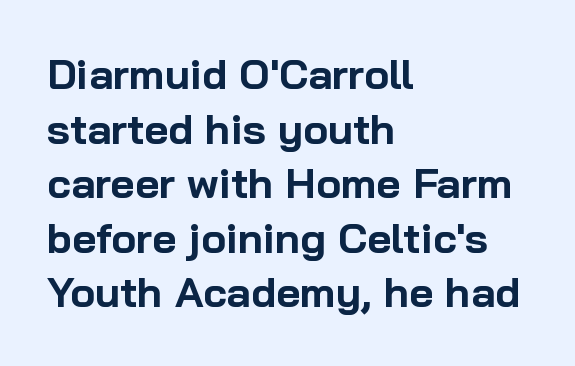
{"serif": "no", "italic": "no", "bold": "yes", "weight": "bold", "width": "normal", "stroke_contrast": "low", "x_height": "medium", "monospaced": "no", "underline": "no", "align": "left", "line_spacing": "normal", "line_spacing_ratio": 1.3, "letter_spacing": "normal", "letter_spacing_em": 0.0, "glyph_px": 42}
